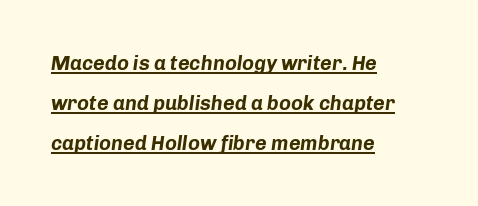
Q: Is the text bold? A: Yes.
Q: Is the text italic (slanted)? A: Yes, it leans right by about 8 degrees.
Q: Is the text underlined? A: Yes.
Q: How is the paragraph aligned? A: Left-aligned.
Q: Is the spacing between letters normal or unusually wide? A: Normal.
Q: Is the spacing between lines tight, normal or loose? A: Loose.
